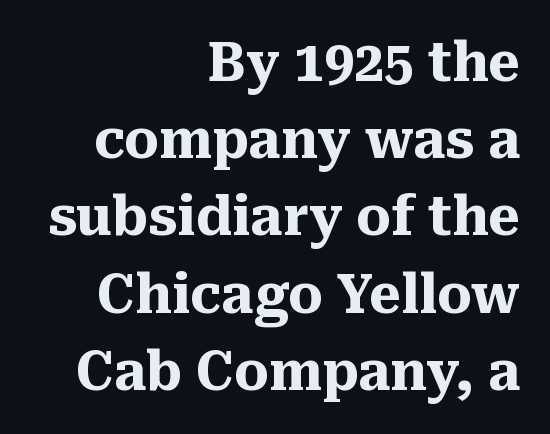
{"serif": "yes", "italic": "no", "bold": "yes", "weight": "heavy", "width": "normal", "stroke_contrast": "medium", "x_height": "medium", "monospaced": "no", "underline": "no", "align": "right", "line_spacing": "normal", "line_spacing_ratio": 1.43, "letter_spacing": "normal", "letter_spacing_em": 0.0, "glyph_px": 54}
